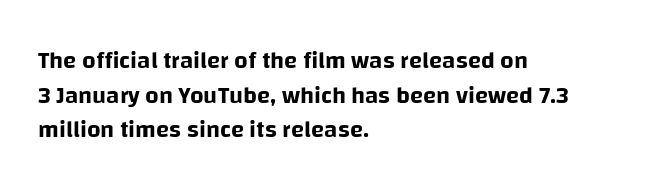
{"italic": "no", "underline": "no", "align": "left", "line_spacing": "normal", "line_spacing_ratio": 1.44, "letter_spacing": "normal", "letter_spacing_em": 0.0, "glyph_px": 24}
